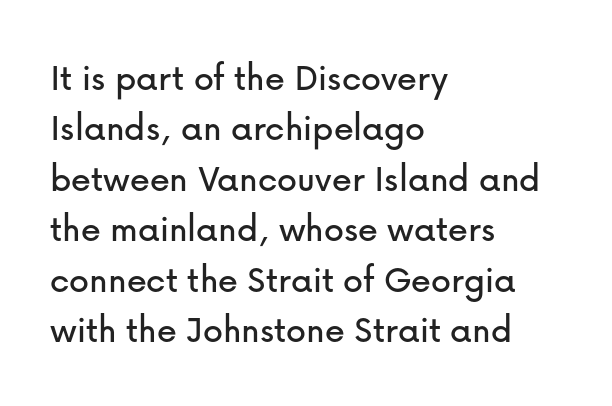
The image shows 40 px sans-serif type, upright; set left-aligned, normal line spacing (1.26x), normal letter spacing, not underlined; low stroke contrast and a medium x-height.
